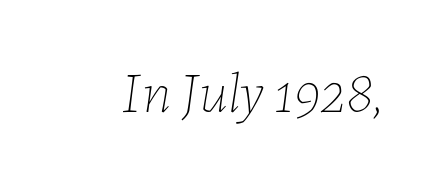
Q: Is the text bold? A: No.
Q: Is the text italic (slanted)? A: Yes, it leans right by about 7 degrees.
Q: Is the text underlined? A: No.
Q: Is the spacing between letters normal or unusually wide? A: Normal.
Q: Width (condensed, normal, or wide)? A: Normal.
Q: Stroke contrast? A: Low.
Q: x-height? A: Medium.
Q: Monospaced? A: No.
